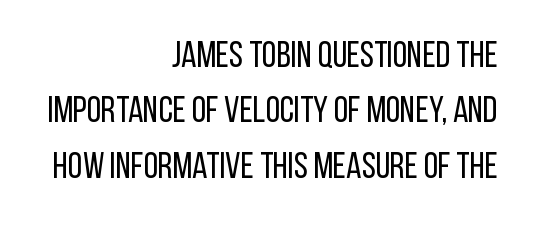
{"serif": "no", "italic": "no", "bold": "no", "weight": "regular", "width": "condensed", "stroke_contrast": "low", "x_height": "large", "monospaced": "no", "underline": "no", "align": "right", "line_spacing": "normal", "line_spacing_ratio": 1.5, "letter_spacing": "normal", "letter_spacing_em": 0.0, "glyph_px": 37}
